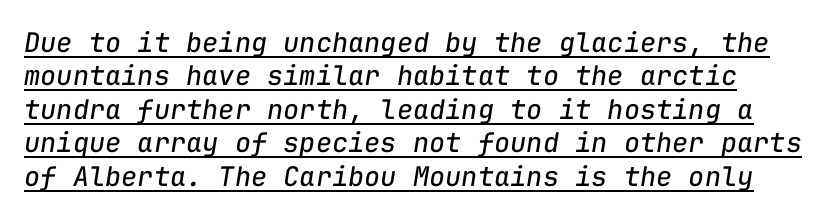
{"italic": "yes", "lean": "right", "slant_degrees": 9, "bold": "no", "underline": "yes", "line_spacing_ratio": 1.24, "letter_spacing": "normal", "letter_spacing_em": 0.0, "glyph_px": 27}
